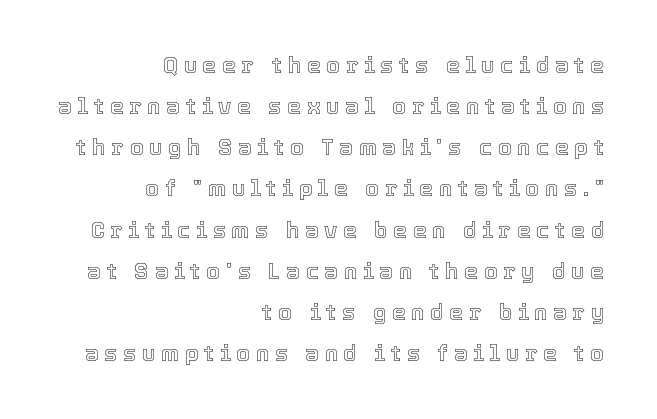
The image shows 22 px text type, upright; set right-aligned, line spacing 1.87x, unusually wide letter spacing (+0.26 em), not underlined.
